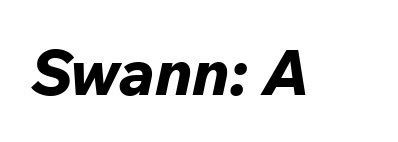
Q: Is the text bold? A: Yes.
Q: Is the text italic (slanted)? A: Yes, it leans right by about 12 degrees.
Q: Is the text underlined? A: No.
Q: Is the spacing between letters normal or unusually wide? A: Normal.
Q: Width (condensed, normal, or wide)? A: Normal.
Q: Stroke contrast? A: Low.
Q: x-height? A: Medium.
Q: Monospaced? A: No.
